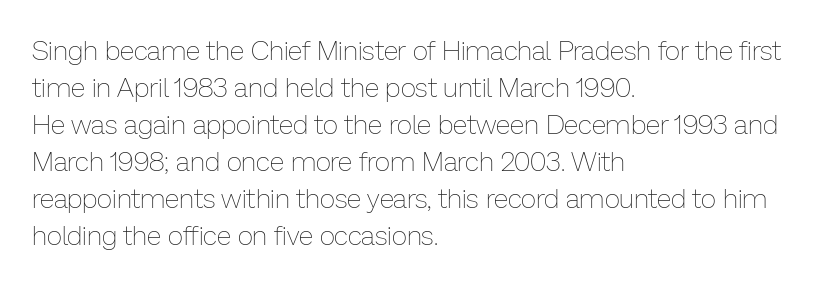
The image shows 27 px text type, upright; set left-aligned, normal line spacing (1.37x), normal letter spacing, not underlined.
